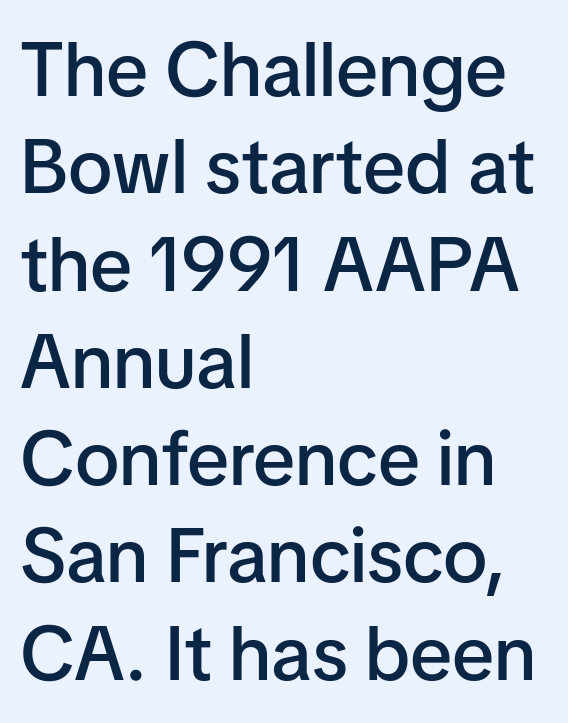
The image shows 76 px semibold sans-serif type, upright; set left-aligned, normal line spacing (1.28x), normal letter spacing, not underlined; low stroke contrast and a medium x-height.
